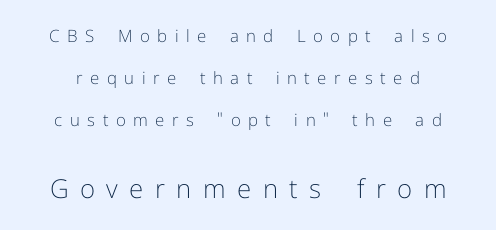
Q: Is the text bold? A: No.
Q: Is the text italic (slanted)? A: No, it is upright.
Q: Is the text underlined? A: No.
Q: Is the spacing between letters normal or unusually wide? A: Unusually wide.
Q: Is the spacing between lines tight, normal or loose? A: Loose.
Q: Which block of text is set in a larger size, the first (top) or the second (bottom)? A: The second (bottom) one.
